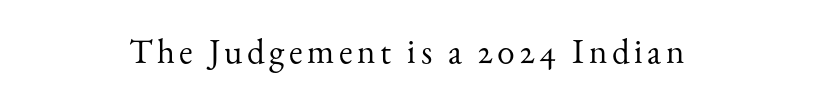
Is this a sans? No — the strokes have serifs. Here the designer chose a conventional face with non-uniform glyph widths. Check under the words: just untouched page. A roman cut, with each character standing at attention. The typesetting does not lean heavy: it is not bold.
